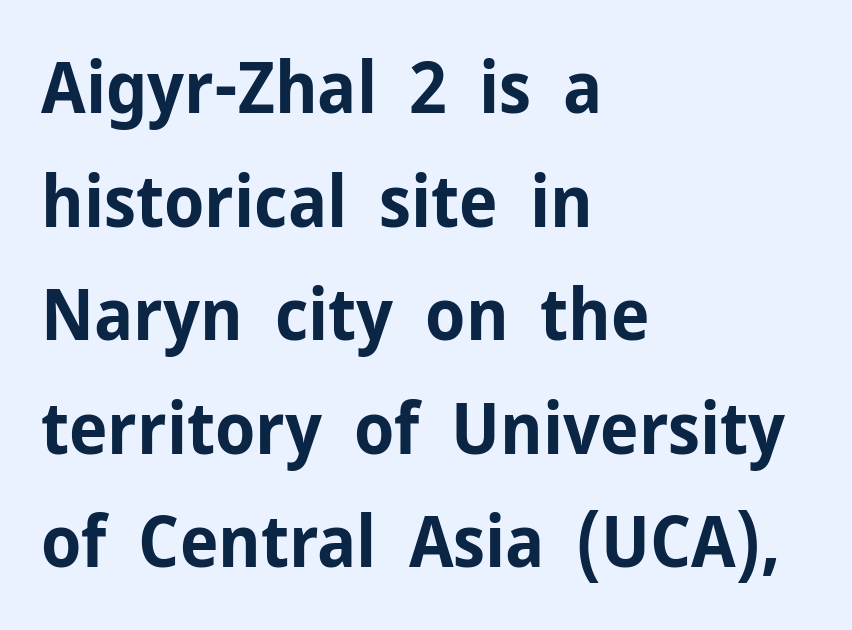
The image shows 71 px bold sans-serif type, upright; set left-aligned, normal line spacing (1.6x), normal letter spacing, not underlined; low stroke contrast and a medium x-height.
